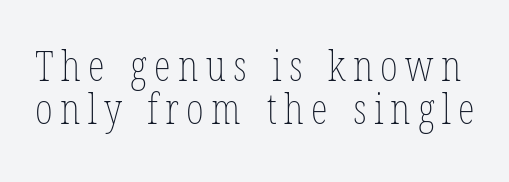
{"italic": "no", "bold": "no", "weight": "thin", "width": "condensed", "stroke_contrast": "low", "x_height": "medium", "monospaced": "no", "underline": "no", "line_spacing": "tight", "line_spacing_ratio": 1.01, "glyph_px": 43}
